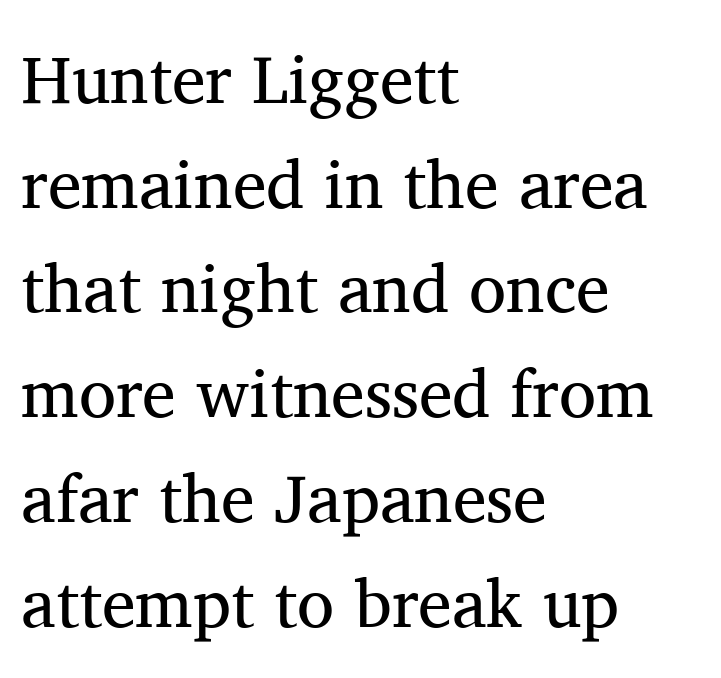
The image shows 68 px regular-weight serif type, upright; set left-aligned, normal line spacing (1.54x), normal letter spacing, not underlined; medium stroke contrast and a medium x-height.
